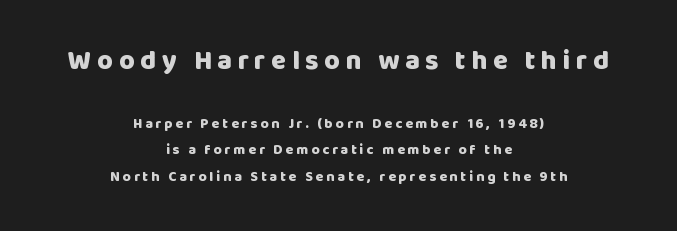
You could fit nearly another row in the gap between these rows. Nobody drew a line under any word here. Does extra space separate the letters? Yes, quite a lot of it. A student would call this center alignment; a typographer would say set centered. Strokes here are thick enough to call this a true bold. In this sample the first text group is rendered at the bigger scale.
